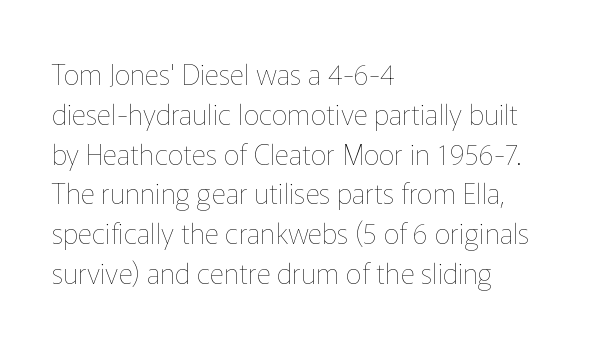
Nope, not italic — everything's standing straight. Plain, unruled lines of type. Stems here are at most as thick as an everyday book face. The tracking reads as untouched default to a designer's eye. Here the designer chose a conventional face with non-uniform glyph widths. Short and long lines alike share a common starting point at left.
